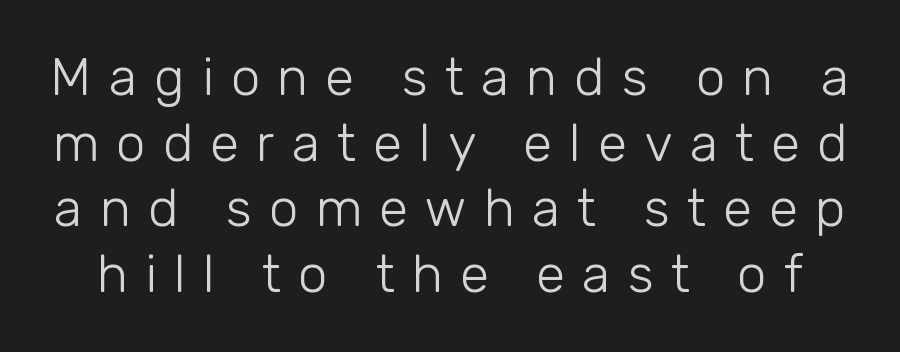
{"serif": "no", "italic": "no", "bold": "no", "weight": "light", "width": "normal", "stroke_contrast": "low", "x_height": "medium", "monospaced": "no", "underline": "no", "line_spacing_ratio": 1.24, "letter_spacing": "wide", "letter_spacing_em": 0.32, "glyph_px": 53}
